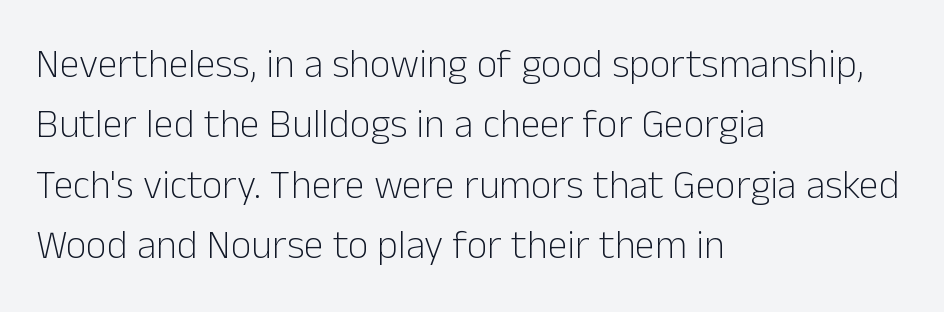
Q: Is the text bold? A: No.
Q: Is the text italic (slanted)? A: No, it is upright.
Q: Is the typeface a serif or a sans-serif typeface? A: Sans-serif.
Q: Is the text underlined? A: No.
Q: How is the paragraph aligned? A: Left-aligned.
Q: Is the spacing between letters normal or unusually wide? A: Normal.
Q: Is the spacing between lines tight, normal or loose? A: Normal.
Q: Width (condensed, normal, or wide)? A: Normal.
Q: Stroke contrast? A: Low.
Q: x-height? A: Medium.
Q: Monospaced? A: No.
